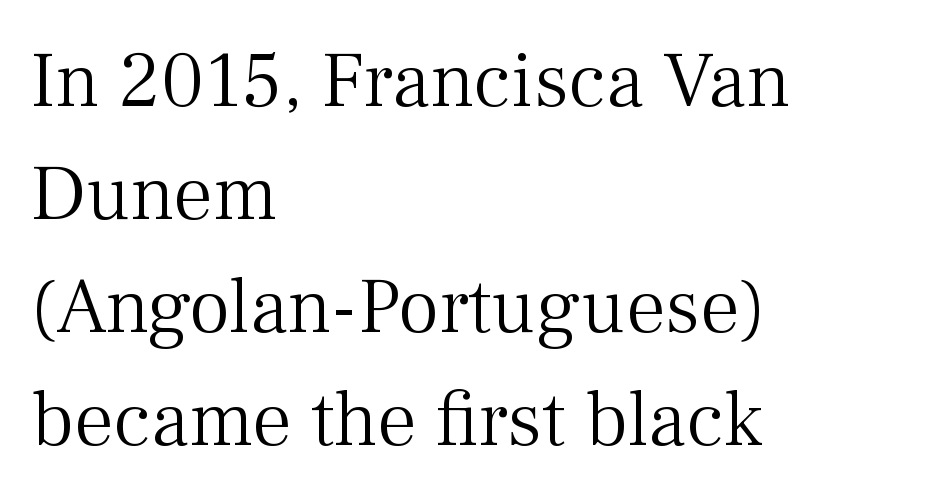
Q: Is the text bold? A: No.
Q: Is the text italic (slanted)? A: No, it is upright.
Q: Is the typeface a serif or a sans-serif typeface? A: Serif.
Q: Is the text underlined? A: No.
Q: How is the paragraph aligned? A: Left-aligned.
Q: Is the spacing between letters normal or unusually wide? A: Normal.
Q: Is the spacing between lines tight, normal or loose? A: Normal.
Q: Width (condensed, normal, or wide)? A: Normal.
Q: Stroke contrast? A: Medium.
Q: x-height? A: Medium.
Q: Monospaced? A: No.
